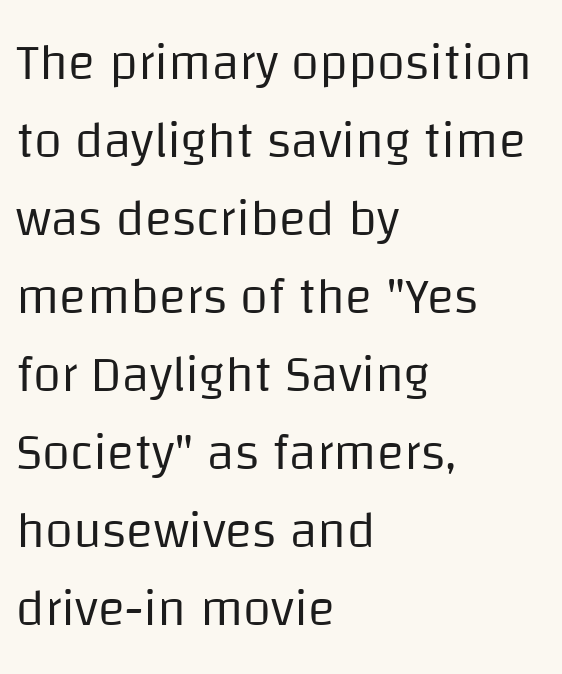
Q: Is the text bold? A: No.
Q: Is the text italic (slanted)? A: No, it is upright.
Q: Is the typeface a serif or a sans-serif typeface? A: Sans-serif.
Q: Is the text underlined? A: No.
Q: How is the paragraph aligned? A: Left-aligned.
Q: Is the spacing between letters normal or unusually wide? A: Normal.
Q: Is the spacing between lines tight, normal or loose? A: Normal.
Q: Width (condensed, normal, or wide)? A: Normal.
Q: Stroke contrast? A: Low.
Q: x-height? A: Large.
Q: Monospaced? A: No.
